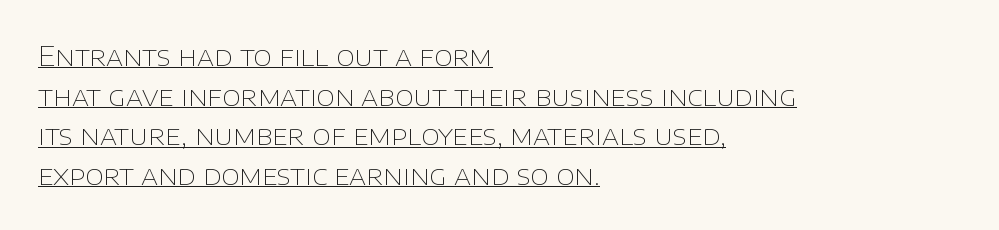
Q: Is the text bold? A: No.
Q: Is the text italic (slanted)? A: No, it is upright.
Q: Is the text underlined? A: Yes.
Q: How is the paragraph aligned? A: Left-aligned.
Q: Is the spacing between letters normal or unusually wide? A: Normal.
Q: Is the spacing between lines tight, normal or loose? A: Normal.
